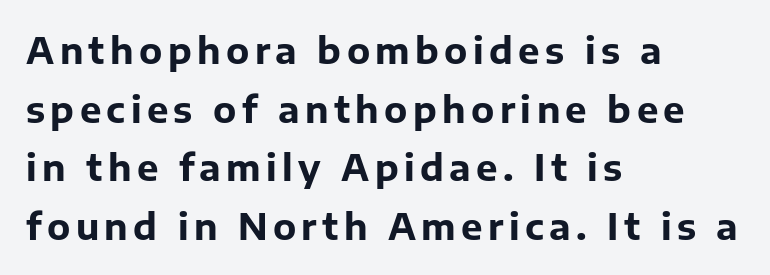
{"serif": "no", "italic": "no", "bold": "yes", "weight": "bold", "width": "normal", "stroke_contrast": "low", "x_height": "medium", "monospaced": "no", "underline": "no", "align": "left", "line_spacing": "normal", "line_spacing_ratio": 1.63, "glyph_px": 36}
